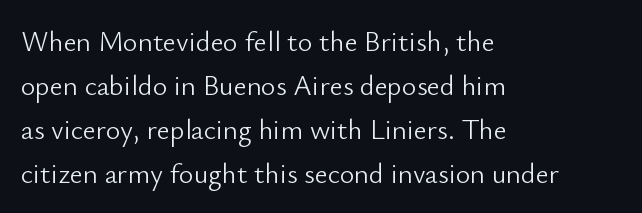
Q: Is the text bold? A: No.
Q: Is the text italic (slanted)? A: No, it is upright.
Q: Is the typeface a serif or a sans-serif typeface? A: Sans-serif.
Q: Is the text underlined? A: No.
Q: How is the paragraph aligned? A: Left-aligned.
Q: Is the spacing between letters normal or unusually wide? A: Normal.
Q: Is the spacing between lines tight, normal or loose? A: Normal.
Q: Width (condensed, normal, or wide)? A: Normal.
Q: Stroke contrast? A: Low.
Q: x-height? A: Small.
Q: Monospaced? A: No.
